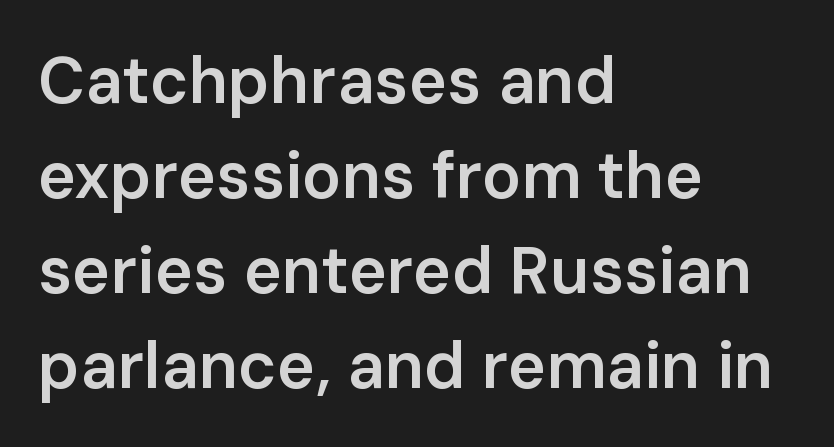
Q: Is the text bold? A: Semi-bold.
Q: Is the text italic (slanted)? A: No, it is upright.
Q: Is the typeface a serif or a sans-serif typeface? A: Sans-serif.
Q: Is the text underlined? A: No.
Q: How is the paragraph aligned? A: Left-aligned.
Q: Is the spacing between letters normal or unusually wide? A: Normal.
Q: Is the spacing between lines tight, normal or loose? A: Normal.
Q: Width (condensed, normal, or wide)? A: Normal.
Q: Stroke contrast? A: Low.
Q: x-height? A: Medium.
Q: Monospaced? A: No.
